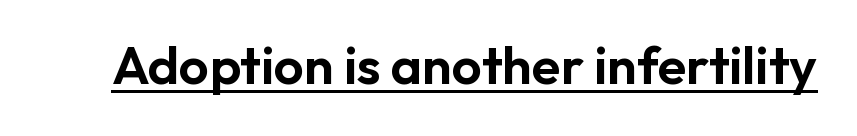
The image shows 53 px sans-serif type, upright; set normal letter spacing, underlined; low stroke contrast and a medium x-height.
